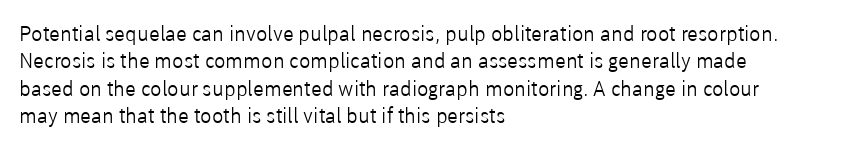
Reading down the block, your eye returns to a fixed left position each line. The weight tops out at a normal text grade. Interline gaps are of average width in this sample. The letters sit at their default tracking, neither squeezed nor spread.
